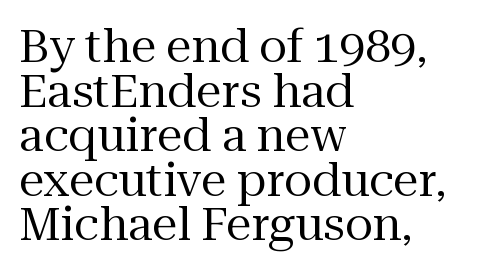
Q: Is the text bold? A: No.
Q: Is the text italic (slanted)? A: No, it is upright.
Q: Is the typeface a serif or a sans-serif typeface? A: Serif.
Q: Is the text underlined? A: No.
Q: How is the paragraph aligned? A: Left-aligned.
Q: Is the spacing between letters normal or unusually wide? A: Normal.
Q: Is the spacing between lines tight, normal or loose? A: Tight.
Q: Width (condensed, normal, or wide)? A: Normal.
Q: Stroke contrast? A: Medium.
Q: x-height? A: Medium.
Q: Monospaced? A: No.
